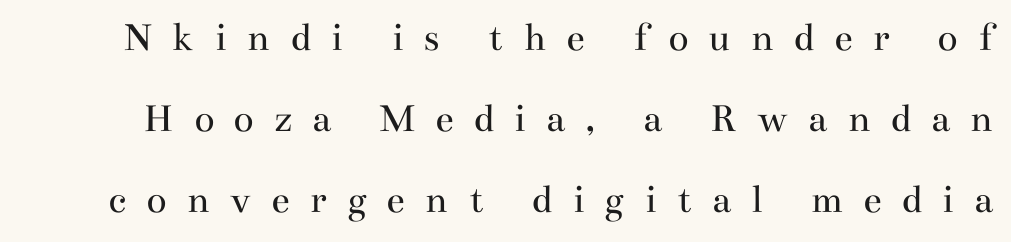
Think of a printed novel: that variable character pitch is what you see here. These lines stand farther apart than default settings would place them. The passage shown is typeset with a serif family. A clean baseline with only descenders dipping below it. No italicization has been applied; the sample stays upright. This sample uses expanded letter spacing, leaving extra air between glyphs.
